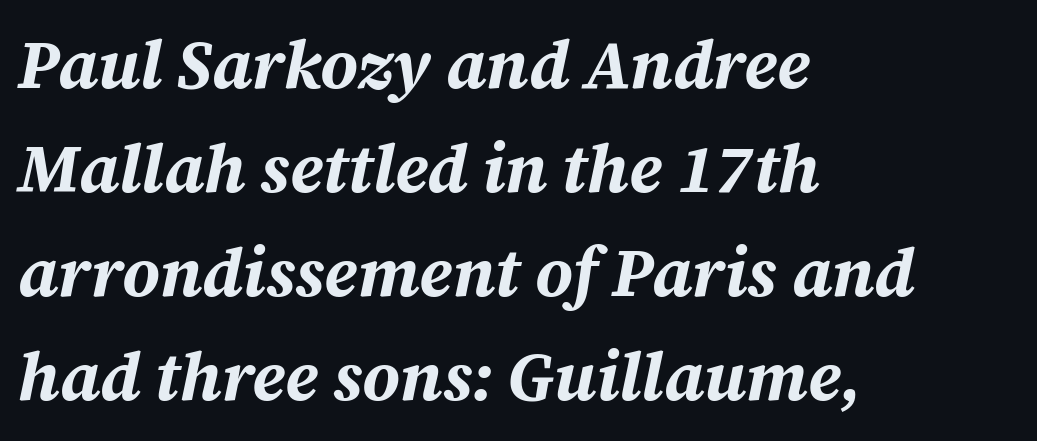
{"italic": "yes", "lean": "right", "slant_degrees": 12, "bold": "yes", "weight": "bold", "width": "normal", "stroke_contrast": "medium", "x_height": "medium", "monospaced": "no", "underline": "no", "align": "left", "line_spacing": "normal", "line_spacing_ratio": 1.53, "letter_spacing": "normal", "letter_spacing_em": 0.0, "glyph_px": 68}
